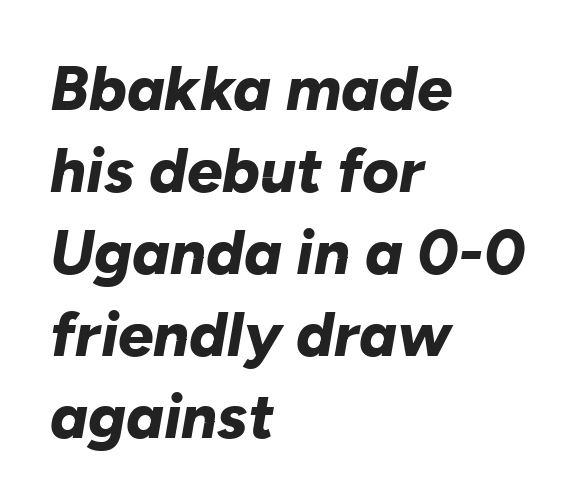
{"italic": "yes", "lean": "right", "slant_degrees": 10, "bold": "yes", "weight": "bold", "width": "normal", "stroke_contrast": "low", "x_height": "medium", "monospaced": "no", "underline": "no", "align": "left", "line_spacing": "normal", "line_spacing_ratio": 1.3, "letter_spacing": "normal", "letter_spacing_em": 0.0, "glyph_px": 63}
